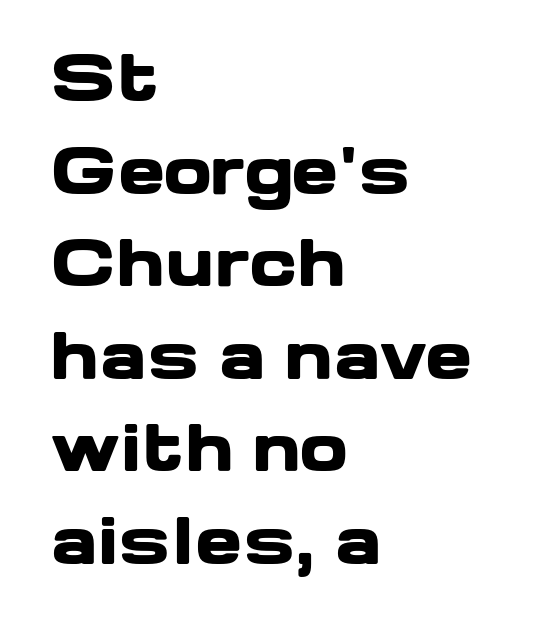
{"serif": "no", "italic": "no", "bold": "yes", "weight": "heavy", "width": "wide", "stroke_contrast": "low", "x_height": "medium", "monospaced": "no", "underline": "no", "align": "left", "line_spacing": "normal", "line_spacing_ratio": 1.47, "letter_spacing": "normal", "letter_spacing_em": 0.0, "glyph_px": 63}
